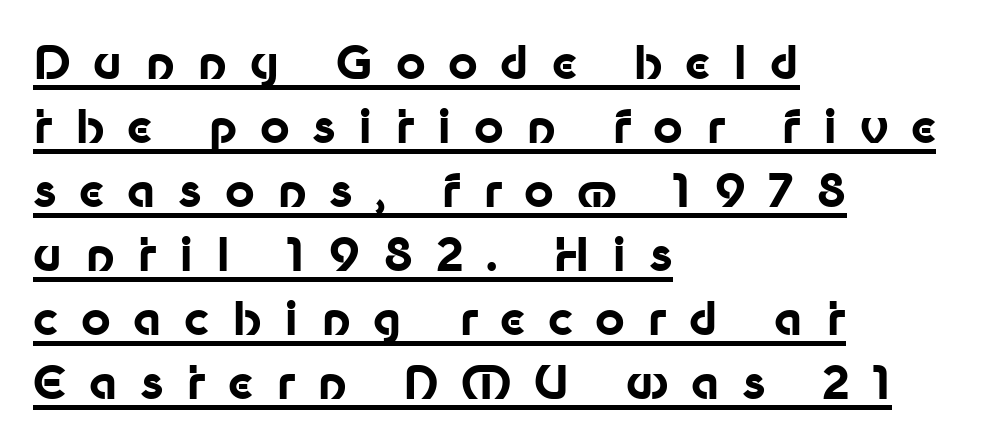
The image shows 46 px bold sans-serif type, upright; set left-aligned, normal line spacing (1.39x), unusually wide letter spacing (+0.49 em), underlined; low stroke contrast and a medium x-height.
